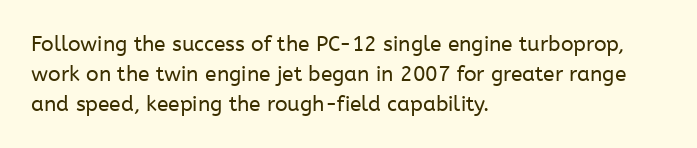
Q: Is the text bold? A: No.
Q: Is the text italic (slanted)? A: No, it is upright.
Q: Is the text underlined? A: No.
Q: How is the paragraph aligned? A: Left-aligned.
Q: Is the spacing between letters normal or unusually wide? A: Normal.
Q: Is the spacing between lines tight, normal or loose? A: Normal.
